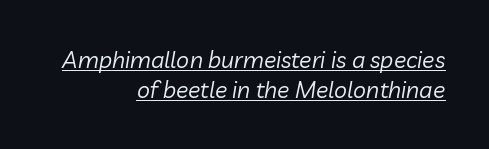
The image shows 23 px text type, italic (leaning right); set right-aligned, normal line spacing (1.31x), normal letter spacing, underlined.
